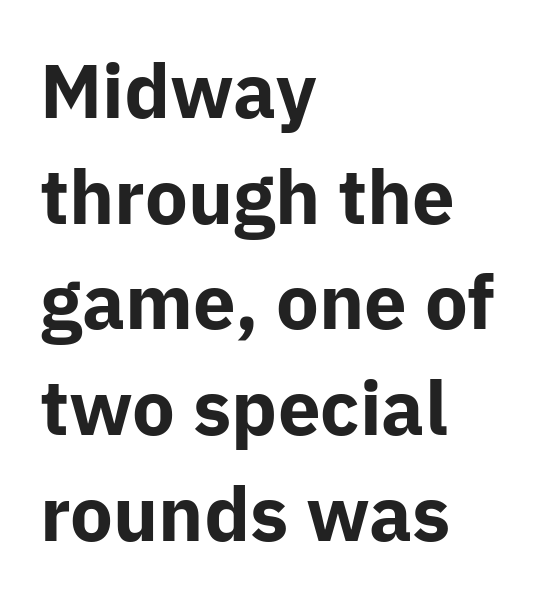
Q: Is the text bold? A: Yes.
Q: Is the text italic (slanted)? A: No, it is upright.
Q: Is the typeface a serif or a sans-serif typeface? A: Sans-serif.
Q: Is the text underlined? A: No.
Q: How is the paragraph aligned? A: Left-aligned.
Q: Is the spacing between letters normal or unusually wide? A: Normal.
Q: Is the spacing between lines tight, normal or loose? A: Normal.
Q: Width (condensed, normal, or wide)? A: Normal.
Q: Stroke contrast? A: Low.
Q: x-height? A: Medium.
Q: Monospaced? A: No.
